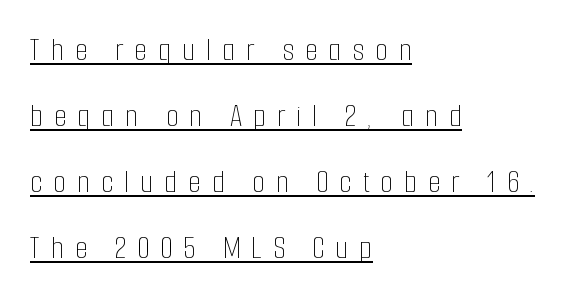
The image shows 33 px thin, condensed type, upright; set left-aligned, loose line spacing (2.0x), unusually wide letter spacing (+0.33 em), underlined; low stroke contrast and a medium x-height.
